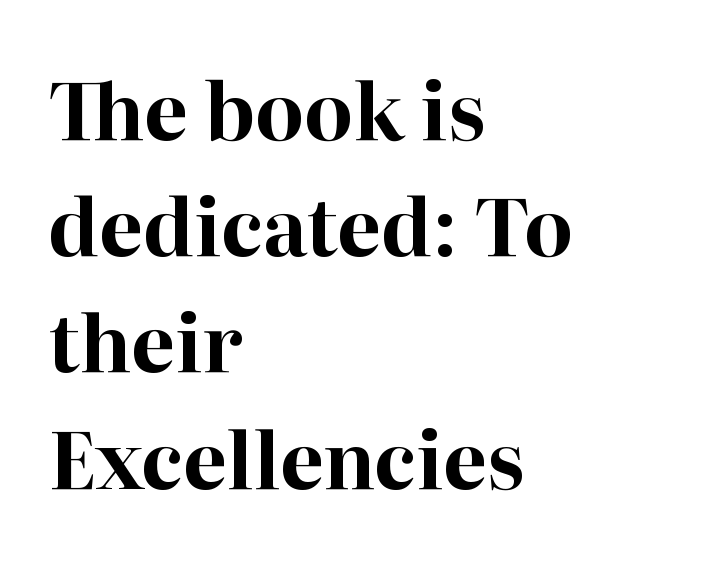
The image shows 78 px bold serif type, upright; set left-aligned, normal line spacing (1.49x), normal letter spacing, not underlined; high stroke contrast and a medium x-height.
